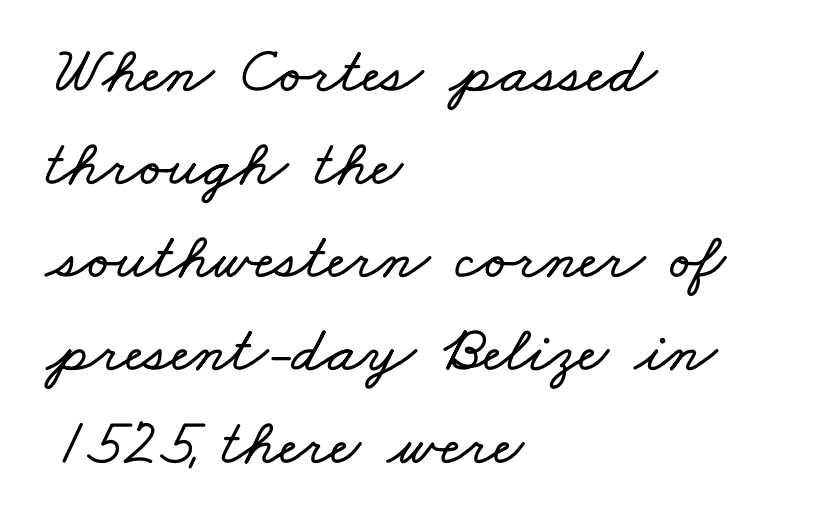
The image shows 66 px wide type; set left-aligned, normal line spacing (1.41x), normal letter spacing, not underlined; low stroke contrast and a small x-height.
